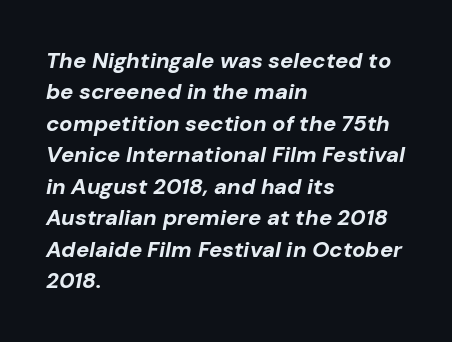
Heavy-handed strokes throughout: this text is bold. An italicized treatment has been applied to the whole sample. The vertical gap from one line to the next is medium. Caption: standard tracking, unaltered. This rendering uses left alignment, leaving the right contour irregular. The gap between lines stays unmarked.
